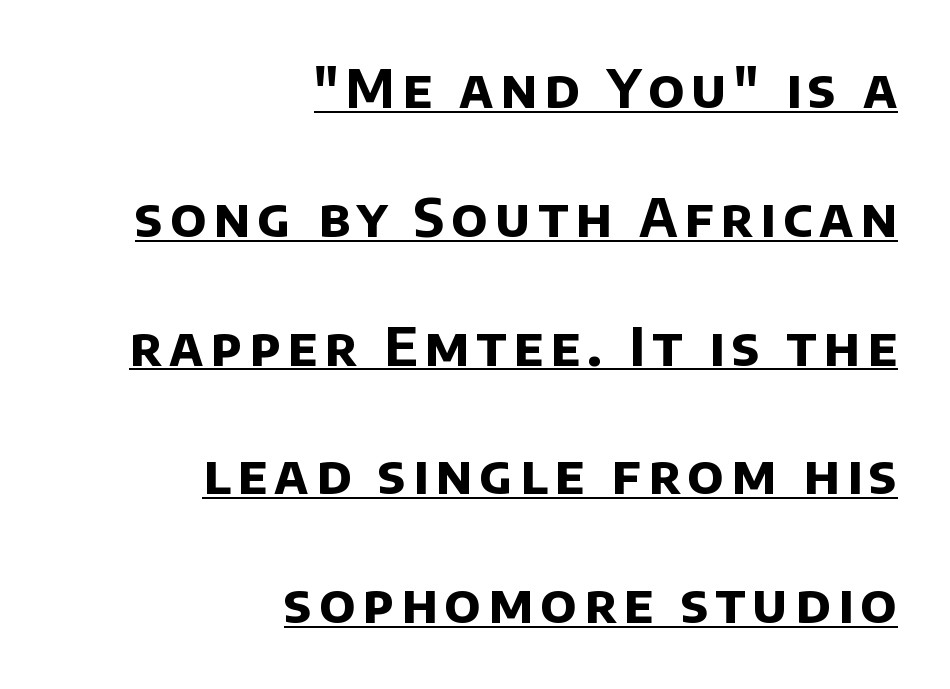
The image shows 53 px bold sans-serif type; set right-aligned, loose line spacing (2.43x), underlined; low stroke contrast and a large x-height.
